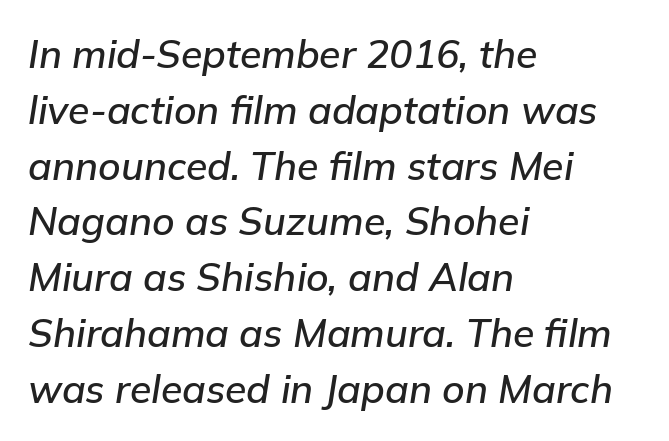
The image shows 39 px text type, italic (leaning right); set left-aligned, normal line spacing (1.43x), normal letter spacing, not underlined; low stroke contrast and a medium x-height.
